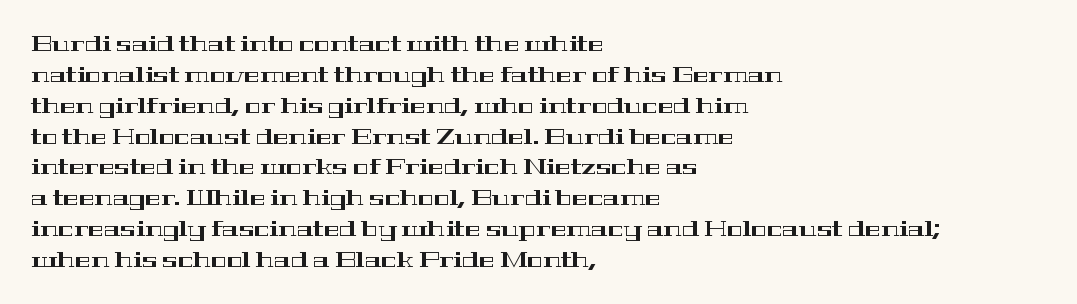
Q: Is the text italic (slanted)? A: No, it is upright.
Q: Is the text underlined? A: No.
Q: How is the paragraph aligned? A: Left-aligned.
Q: Is the spacing between letters normal or unusually wide? A: Normal.
Q: Is the spacing between lines tight, normal or loose? A: Normal.
